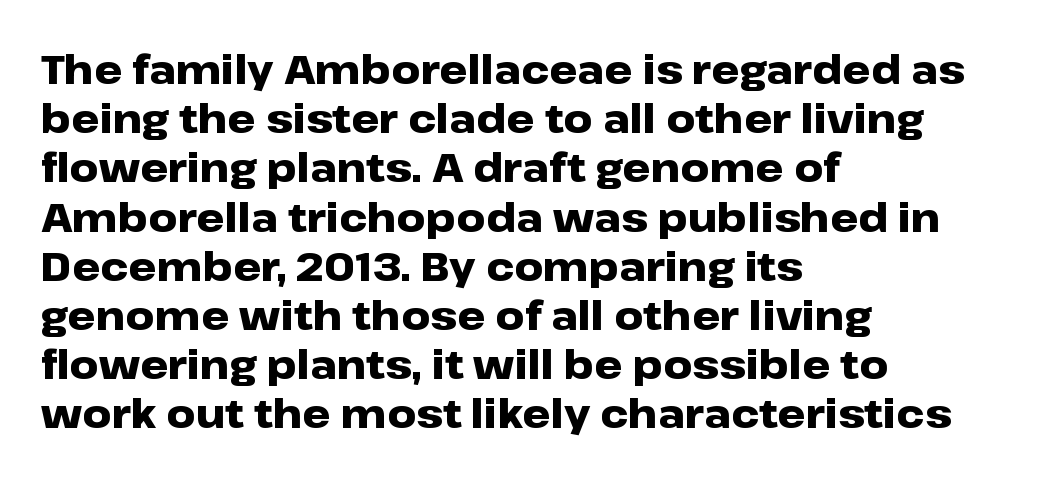
The passage shown is emphatically bold. Line beginnings align vertically; line endings do not. A bare baseline throughout the passage. The rendering shows plain stroke endings on the letterforms — a sans-serif design. This rendering leaves character spacing at its baseline value. These lines are rendered in a variable-pitch font.
